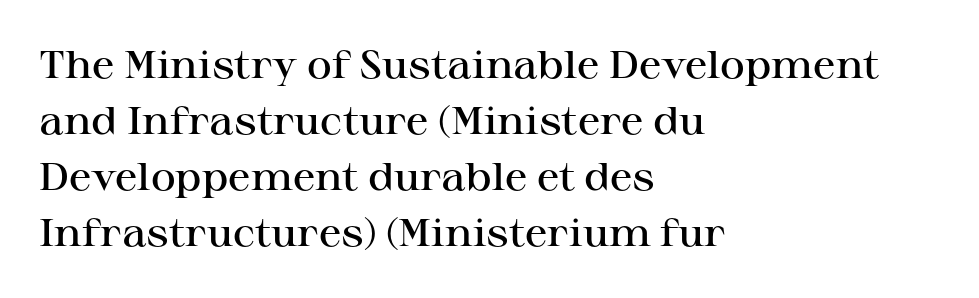
This rendering employs a face with finishing strokes, i.e., a serif. The gap between lines stays unmarked. Spacing verdict: proportional, widths tailored to each character. Each word holds together tightly as a unit, with standard inter-letter gaps.
